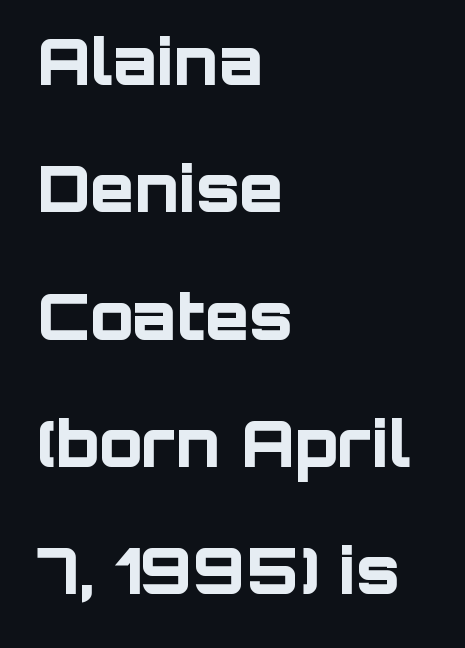
Q: Is the text bold? A: Yes.
Q: Is the text italic (slanted)? A: No, it is upright.
Q: Is the typeface a serif or a sans-serif typeface? A: Sans-serif.
Q: Is the text underlined? A: No.
Q: How is the paragraph aligned? A: Left-aligned.
Q: Is the spacing between letters normal or unusually wide? A: Normal.
Q: Is the spacing between lines tight, normal or loose? A: Loose.
Q: Width (condensed, normal, or wide)? A: Normal.
Q: Stroke contrast? A: Low.
Q: x-height? A: Large.
Q: Monospaced? A: No.
